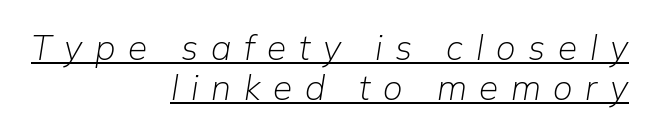
Glance below the letters and you will spot a drawn line. Between one letter and the next there's a generous, obvious gap. Cramped leading. Layout note: lines flush right. The passage shown is not bold in any degree. Looking at the ascenders, they clearly lean.
